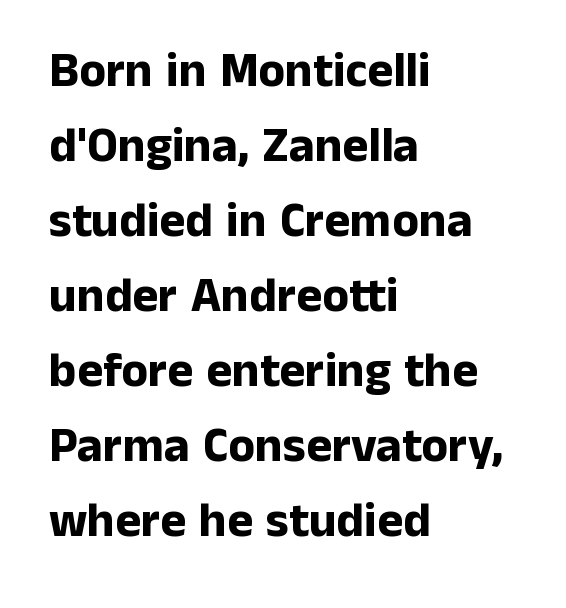
{"serif": "no", "italic": "no", "bold": "yes", "weight": "bold", "width": "normal", "stroke_contrast": "low", "x_height": "medium", "monospaced": "no", "underline": "no", "align": "left", "line_spacing": "normal", "line_spacing_ratio": 1.53, "letter_spacing": "normal", "letter_spacing_em": 0.0, "glyph_px": 49}
